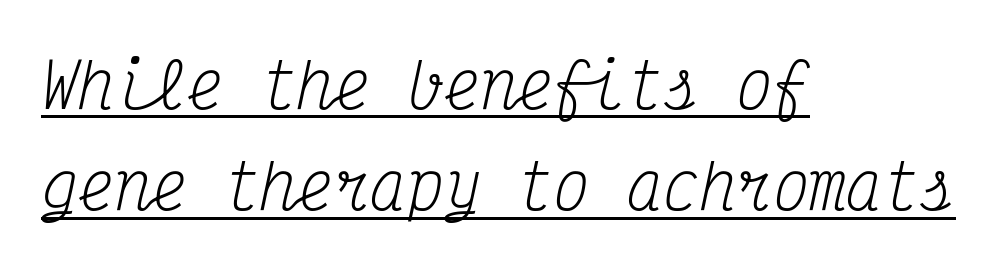
The string is rendered with underlining switched on. Leading: standard. Summary of weight: not heavy and not bold. Letter spacing: default. If you drew a ruler down the left edge, every line would touch it.
